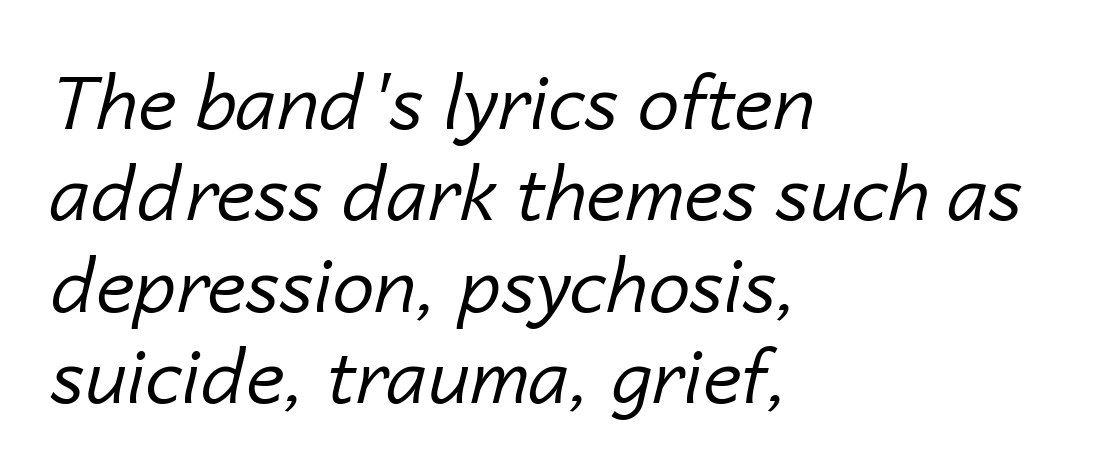
Q: Is the text bold? A: No.
Q: Is the text italic (slanted)? A: Yes, it leans right by about 14 degrees.
Q: Is the text underlined? A: No.
Q: How is the paragraph aligned? A: Left-aligned.
Q: Is the spacing between letters normal or unusually wide? A: Normal.
Q: Width (condensed, normal, or wide)? A: Normal.
Q: Stroke contrast? A: Low.
Q: x-height? A: Medium.
Q: Monospaced? A: No.
